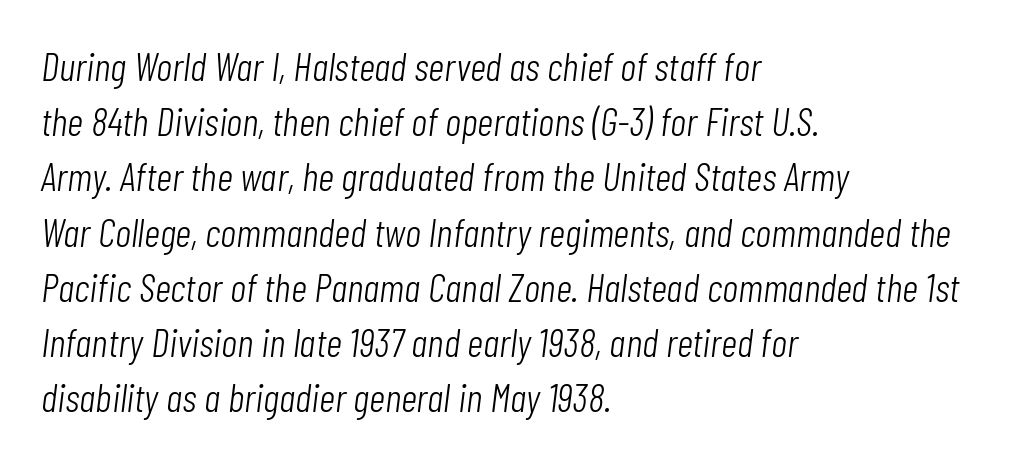
Q: Is the text bold? A: No.
Q: Is the text italic (slanted)? A: Yes, it leans right by about 7 degrees.
Q: Is the text underlined? A: No.
Q: How is the paragraph aligned? A: Left-aligned.
Q: Is the spacing between letters normal or unusually wide? A: Normal.
Q: Is the spacing between lines tight, normal or loose? A: Normal.
Q: Width (condensed, normal, or wide)? A: Condensed.
Q: Stroke contrast? A: Low.
Q: x-height? A: Medium.
Q: Monospaced? A: No.
